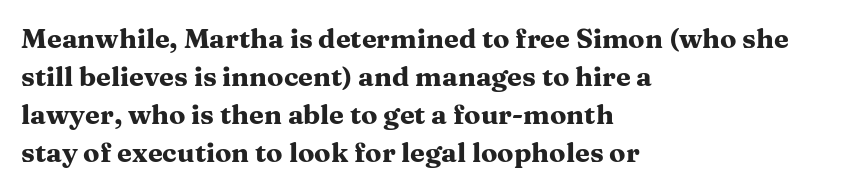
Q: Is the text bold? A: Yes.
Q: Is the text italic (slanted)? A: No, it is upright.
Q: Is the text underlined? A: No.
Q: How is the paragraph aligned? A: Left-aligned.
Q: Is the spacing between letters normal or unusually wide? A: Normal.
Q: Is the spacing between lines tight, normal or loose? A: Normal.
